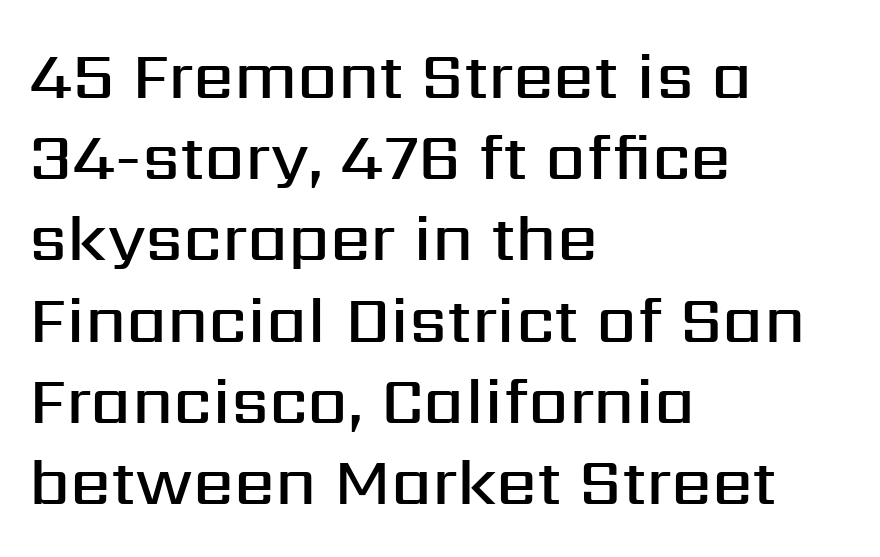
The image shows 65 px semibold sans-serif type, upright; set left-aligned, normal line spacing (1.25x), normal letter spacing, not underlined; medium stroke contrast and a medium x-height.
